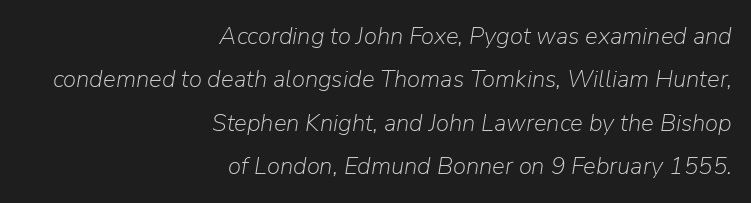
Q: Is the text bold? A: No.
Q: Is the text italic (slanted)? A: Yes, it leans right by about 9 degrees.
Q: Is the text underlined? A: No.
Q: How is the paragraph aligned? A: Right-aligned.
Q: Is the spacing between letters normal or unusually wide? A: Normal.
